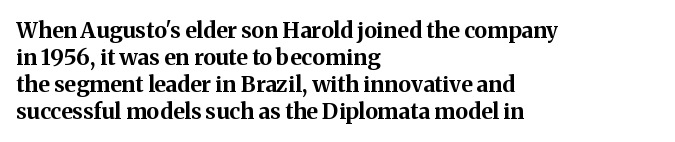
The setting favours the left margin, as ordinary paragraphs usually do. The strip under each line holds only bare page. Every letter is thick-stroked: bold, no question. In terms of posture, this sample is upright. Is the letter spacing exaggerated? No — it looks like the ordinary default.
